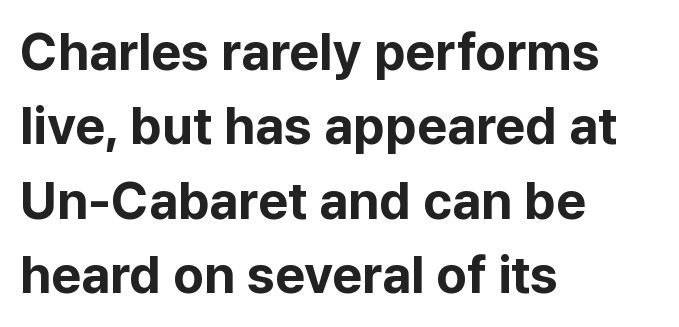
In terms of posture, this sample is upright. Regarding leading, the lines here are spaced in the standard way. These lines keep a tight, regular rhythm from letter to letter. I'd describe the lettering as bold — thick and assertive. Compared with a centered layout, this one pins lines to the left instead.
